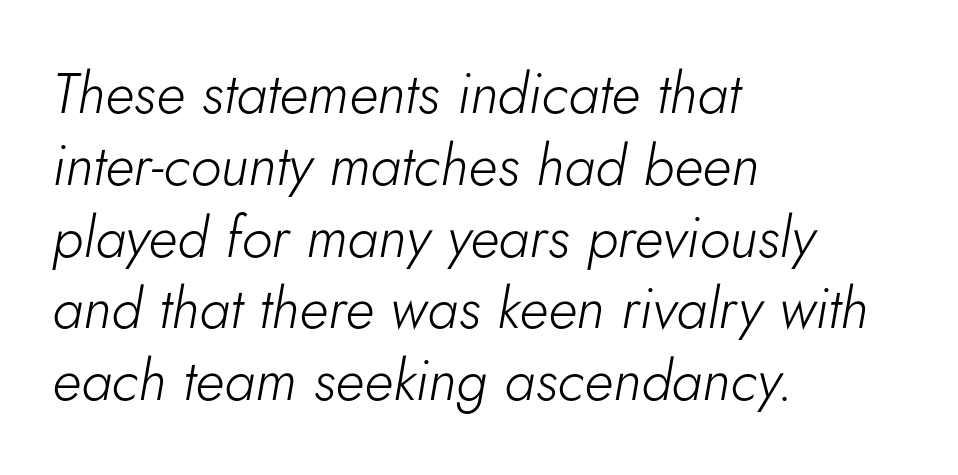
The image shows 57 px light type, italic (leaning right); set left-aligned, normal line spacing (1.26x), normal letter spacing, not underlined; low stroke contrast and a small x-height.
